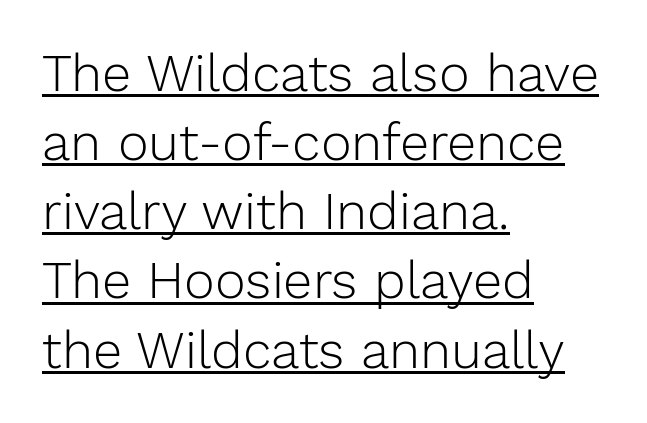
Q: Is the text bold? A: No.
Q: Is the text italic (slanted)? A: No, it is upright.
Q: Is the typeface a serif or a sans-serif typeface? A: Sans-serif.
Q: Is the text underlined? A: Yes.
Q: How is the paragraph aligned? A: Left-aligned.
Q: Is the spacing between letters normal or unusually wide? A: Normal.
Q: Is the spacing between lines tight, normal or loose? A: Normal.
Q: Width (condensed, normal, or wide)? A: Normal.
Q: Stroke contrast? A: Low.
Q: x-height? A: Medium.
Q: Monospaced? A: No.
